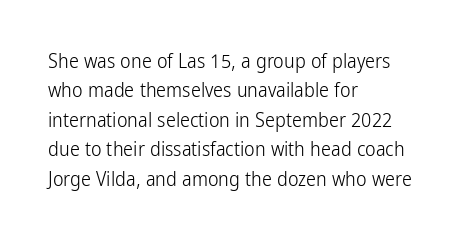
The image shows 20 px text type, upright; set left-aligned, normal line spacing (1.47x), normal letter spacing, not underlined.
